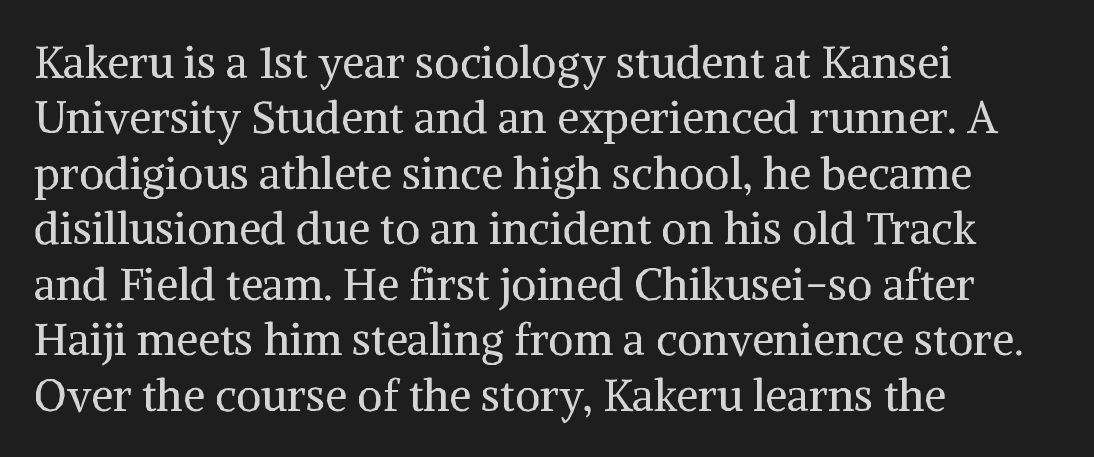
{"serif": "yes", "italic": "no", "bold": "no", "weight": "regular", "width": "normal", "stroke_contrast": "medium", "x_height": "medium", "monospaced": "no", "underline": "no", "align": "left", "line_spacing": "normal", "line_spacing_ratio": 1.26, "letter_spacing": "normal", "letter_spacing_em": 0.0, "glyph_px": 44}
